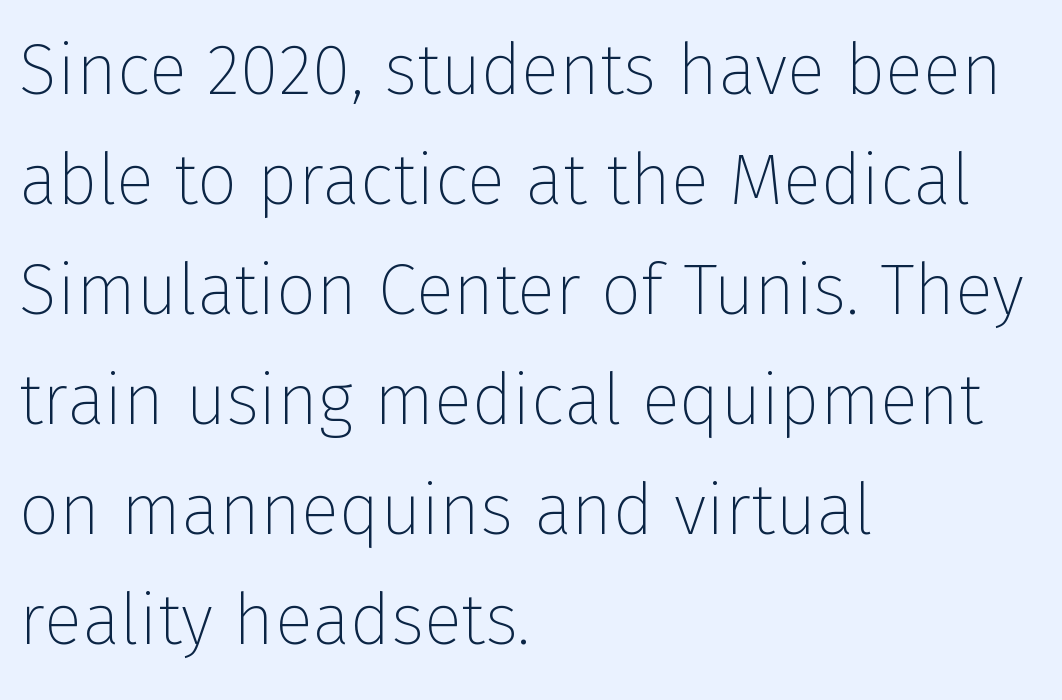
Q: Is the text bold? A: No.
Q: Is the text italic (slanted)? A: No, it is upright.
Q: Is the typeface a serif or a sans-serif typeface? A: Sans-serif.
Q: Is the text underlined? A: No.
Q: How is the paragraph aligned? A: Left-aligned.
Q: Is the spacing between letters normal or unusually wide? A: Normal.
Q: Is the spacing between lines tight, normal or loose? A: Normal.
Q: Width (condensed, normal, or wide)? A: Normal.
Q: Stroke contrast? A: Low.
Q: x-height? A: Medium.
Q: Monospaced? A: No.
